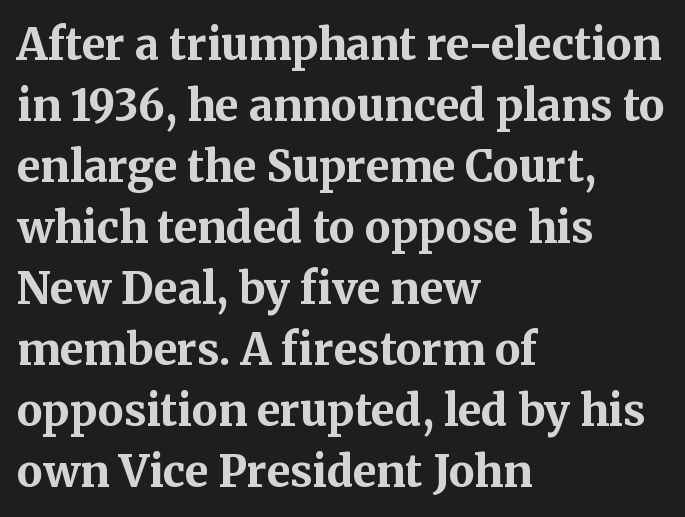
Q: Is the text bold? A: Yes.
Q: Is the text italic (slanted)? A: No, it is upright.
Q: Is the typeface a serif or a sans-serif typeface? A: Serif.
Q: Is the text underlined? A: No.
Q: How is the paragraph aligned? A: Left-aligned.
Q: Is the spacing between letters normal or unusually wide? A: Normal.
Q: Is the spacing between lines tight, normal or loose? A: Normal.
Q: Width (condensed, normal, or wide)? A: Normal.
Q: Stroke contrast? A: Medium.
Q: x-height? A: Medium.
Q: Monospaced? A: No.
